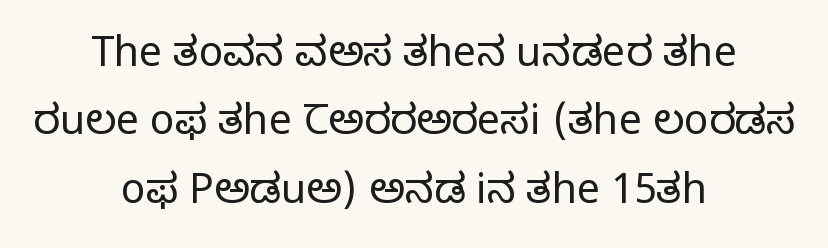
The image shows 41 px regular-weight serif type, upright; set centered, normal line spacing (1.67x), normal letter spacing, not underlined; low stroke contrast and a large x-height.
